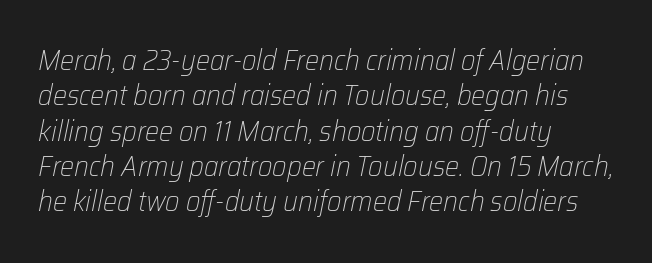
{"italic": "yes", "lean": "right", "slant_degrees": 12, "bold": "no", "weight": "light", "width": "normal", "stroke_contrast": "low", "x_height": "medium", "monospaced": "no", "underline": "no", "align": "left", "line_spacing": "normal", "line_spacing_ratio": 1.26, "letter_spacing": "normal", "letter_spacing_em": 0.0, "glyph_px": 28}
